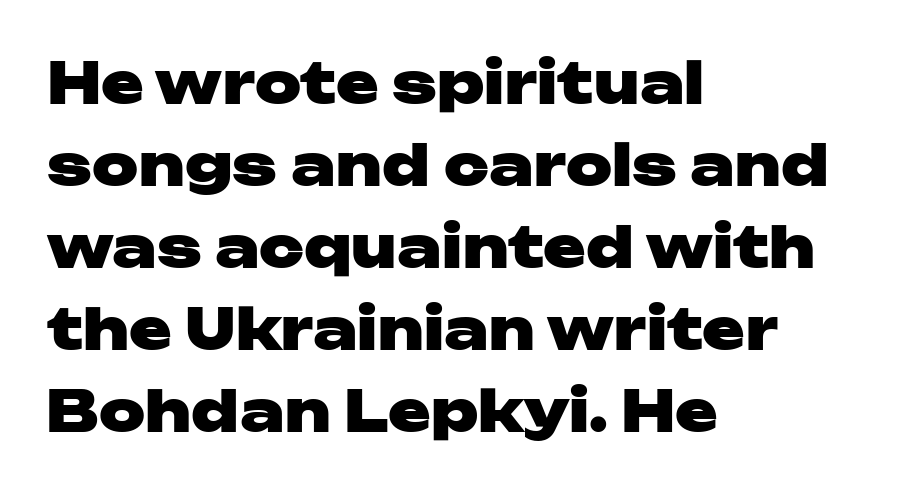
Q: Is the text bold? A: Yes.
Q: Is the text italic (slanted)? A: No, it is upright.
Q: Is the typeface a serif or a sans-serif typeface? A: Sans-serif.
Q: Is the text underlined? A: No.
Q: How is the paragraph aligned? A: Left-aligned.
Q: Is the spacing between letters normal or unusually wide? A: Normal.
Q: Is the spacing between lines tight, normal or loose? A: Normal.
Q: Width (condensed, normal, or wide)? A: Wide.
Q: Stroke contrast? A: Low.
Q: x-height? A: Medium.
Q: Monospaced? A: No.
